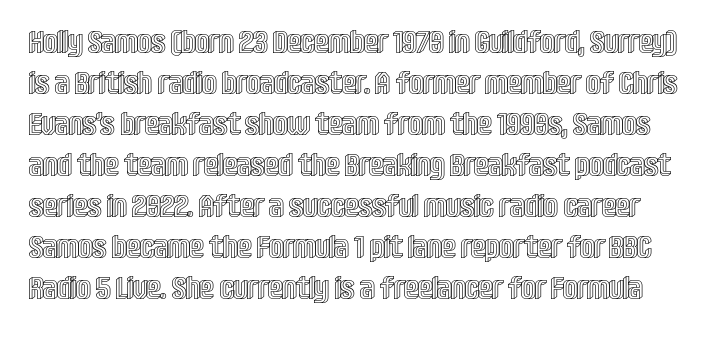
The image shows 32 px condensed type, upright; set normal line spacing (1.28x), normal letter spacing, not underlined; a large x-height.
